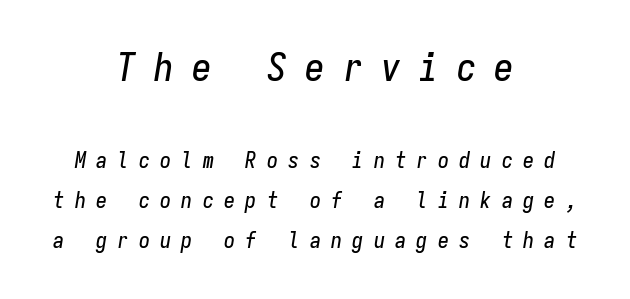
{"italic": "yes", "lean": "right", "slant_degrees": 9, "width": "condensed", "stroke_contrast": "low", "x_height": "medium", "monospaced": "yes", "underline": "no", "align": "center", "line_spacing_ratio": 1.83, "letter_spacing": "wide", "letter_spacing_em": 0.47, "larger_block": "first", "size_ratio": 1.77, "glyph_px": 39}
